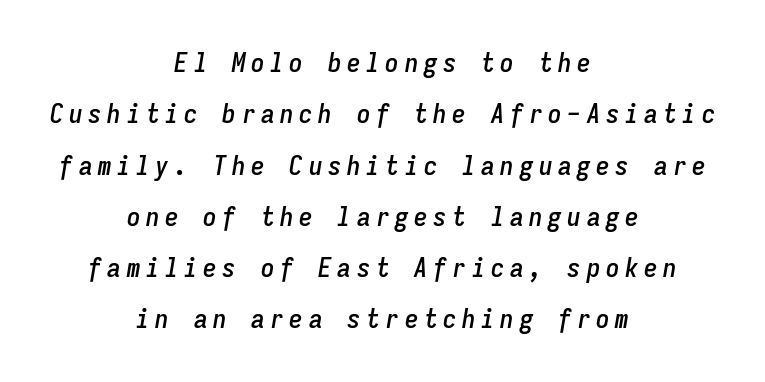
The image shows 27 px text type, italic (leaning right); set centered, loose line spacing (1.9x), unusually wide letter spacing (+0.21 em), not underlined.
